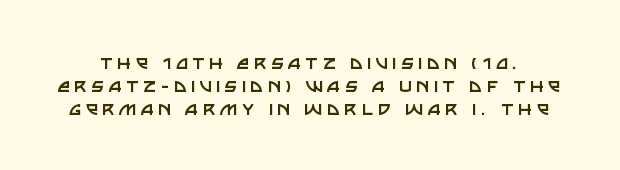
{"italic": "no", "bold": "no", "underline": "no", "line_spacing": "tight", "line_spacing_ratio": 1.04, "letter_spacing": "wide", "letter_spacing_em": 0.2, "glyph_px": 22}
